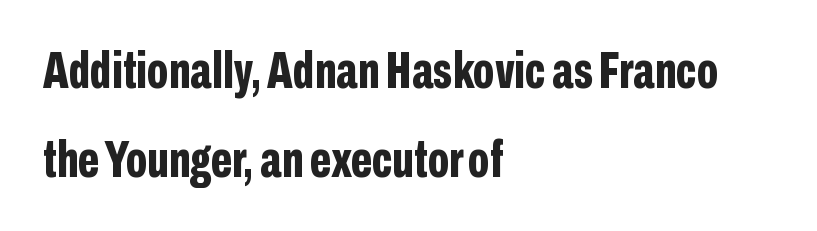
Casual observation: everything's shoved over to the left. Observe the ordinary spacing: letters are neighbours, not strangers. No italicization has been applied; the sample stays upright. Notice how thick the strokes are: this is what a full bold looks like. Check the space under the baseline: it is left empty.
